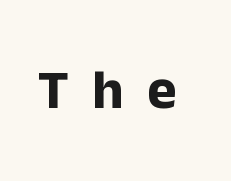
The image shows 56 px bold sans-serif type, upright; set unusually wide letter spacing (+0.41 em), not underlined; low stroke contrast and a medium x-height.
